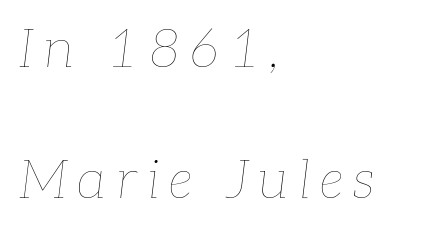
Q: Is the text bold? A: No.
Q: Is the text italic (slanted)? A: Yes, it leans right by about 7 degrees.
Q: Is the text underlined? A: No.
Q: How is the paragraph aligned? A: Left-aligned.
Q: Is the spacing between lines tight, normal or loose? A: Loose.
Q: Width (condensed, normal, or wide)? A: Normal.
Q: Stroke contrast? A: Low.
Q: x-height? A: Medium.
Q: Monospaced? A: No.
